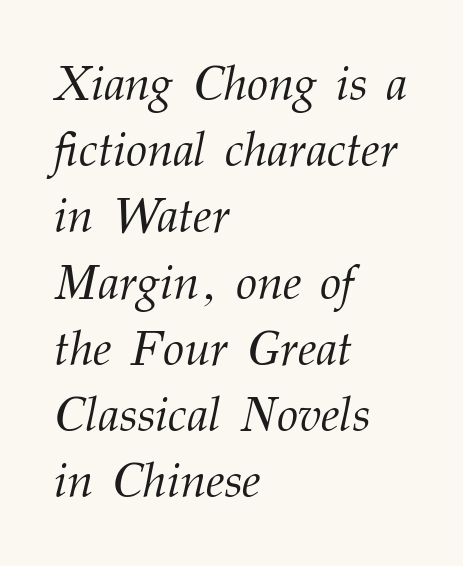
Q: Is the text bold? A: No.
Q: Is the text italic (slanted)? A: Yes, it leans right by about 12 degrees.
Q: Is the typeface a serif or a sans-serif typeface? A: Serif.
Q: Is the text underlined? A: No.
Q: How is the paragraph aligned? A: Left-aligned.
Q: Is the spacing between letters normal or unusually wide? A: Normal.
Q: Is the spacing between lines tight, normal or loose? A: Normal.
Q: Width (condensed, normal, or wide)? A: Normal.
Q: Stroke contrast? A: Medium.
Q: x-height? A: Medium.
Q: Monospaced? A: No.
